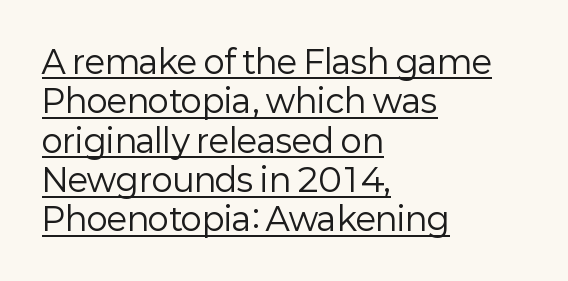
A sans-serif font was chosen for this passage. Where is the straight margin? On the left. Decoration check: the copy is underlined. Here the glyphs are tracked normally, forming tight word shapes. Is this a fixed-width face? No — the glyphs have proportional, varying widths.
